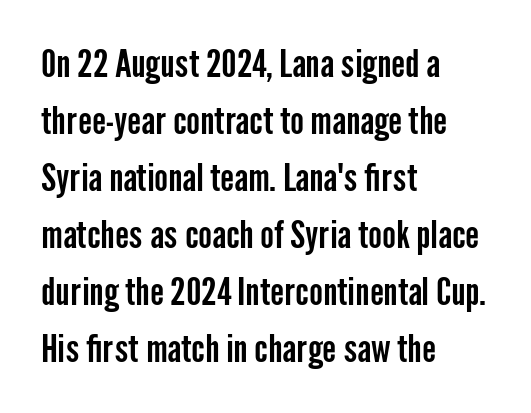
{"serif": "no", "italic": "no", "width": "condensed", "stroke_contrast": "low", "x_height": "medium", "monospaced": "no", "underline": "no", "align": "left", "line_spacing": "normal", "line_spacing_ratio": 1.54, "letter_spacing": "normal", "letter_spacing_em": 0.0, "glyph_px": 37}
